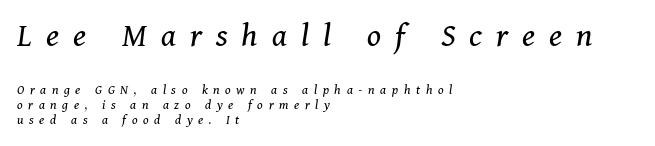
{"serif": "yes", "italic": "yes", "lean": "right", "slant_degrees": 11, "bold": "no", "weight": "regular", "width": "normal", "stroke_contrast": "medium", "x_height": "medium", "monospaced": "no", "underline": "no", "align": "left", "line_spacing": "tight", "line_spacing_ratio": 1.06, "letter_spacing": "wide", "letter_spacing_em": 0.4, "larger_block": "first", "size_ratio": 2.5, "glyph_px": 35}
